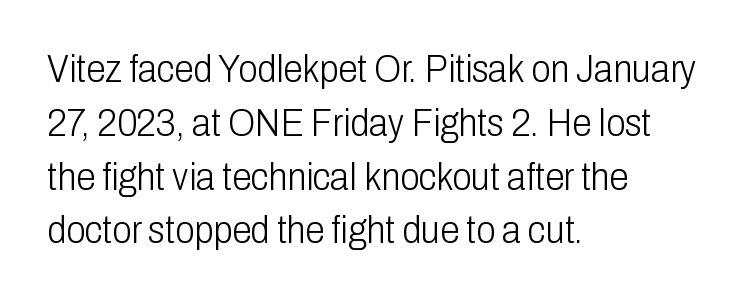
Q: Is the text bold? A: No.
Q: Is the text italic (slanted)? A: No, it is upright.
Q: Is the typeface a serif or a sans-serif typeface? A: Sans-serif.
Q: Is the text underlined? A: No.
Q: How is the paragraph aligned? A: Left-aligned.
Q: Is the spacing between letters normal or unusually wide? A: Normal.
Q: Is the spacing between lines tight, normal or loose? A: Normal.
Q: Width (condensed, normal, or wide)? A: Condensed.
Q: Stroke contrast? A: Low.
Q: x-height? A: Medium.
Q: Monospaced? A: No.
